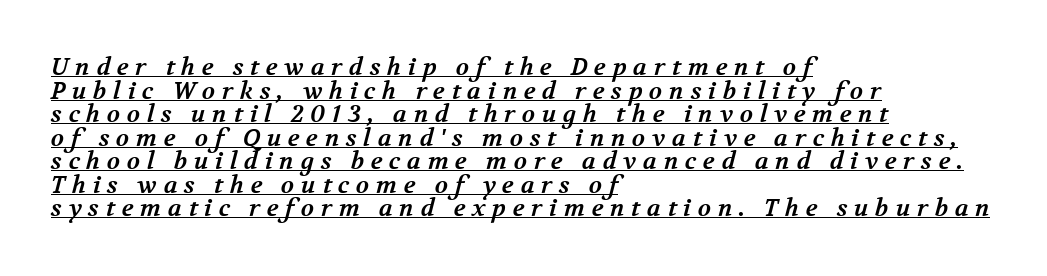
Emphasis is given by a line drawn under the lettering. Strong, thick strokes mark this as bold type. Inter-character spacing is expanded well beyond the font's built-in metrics. The lines in this sample share a left origin and differ only in where they stop. One glance says dense: line gaps are narrower than usual.
